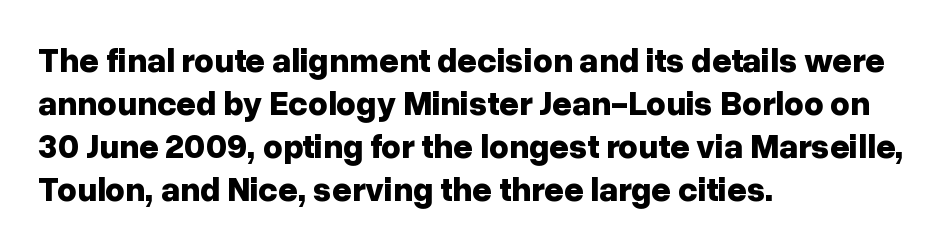
Q: Is the text bold? A: Yes.
Q: Is the text italic (slanted)? A: No, it is upright.
Q: Is the typeface a serif or a sans-serif typeface? A: Sans-serif.
Q: Is the text underlined? A: No.
Q: How is the paragraph aligned? A: Left-aligned.
Q: Is the spacing between letters normal or unusually wide? A: Normal.
Q: Is the spacing between lines tight, normal or loose? A: Normal.
Q: Width (condensed, normal, or wide)? A: Normal.
Q: Stroke contrast? A: Low.
Q: x-height? A: Medium.
Q: Monospaced? A: No.
